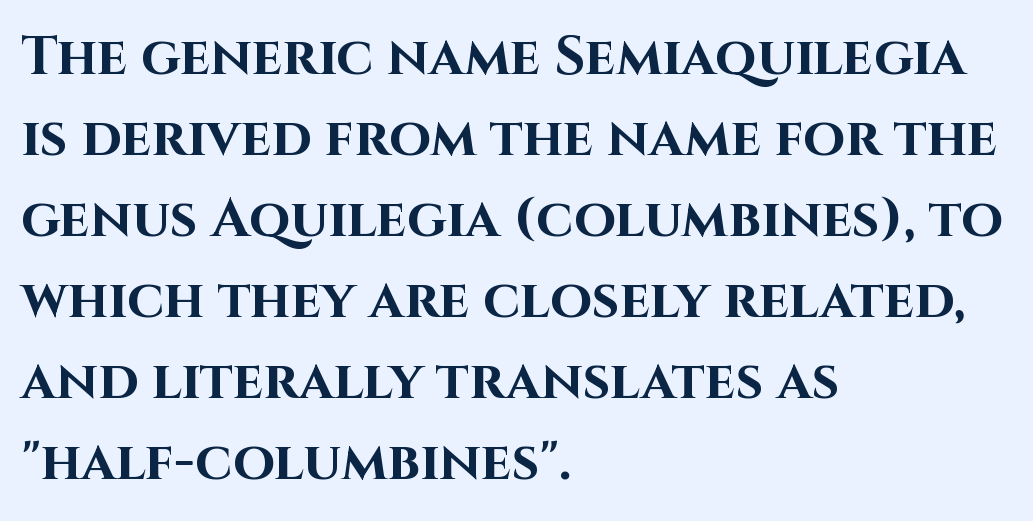
The letters stand upright; this is a roman face. The letterforms sit shoulder to shoulder at normal distance. A full-strength bold gives these letters their thick strokes. If you drew a ruler down the left edge, every line would touch it.
